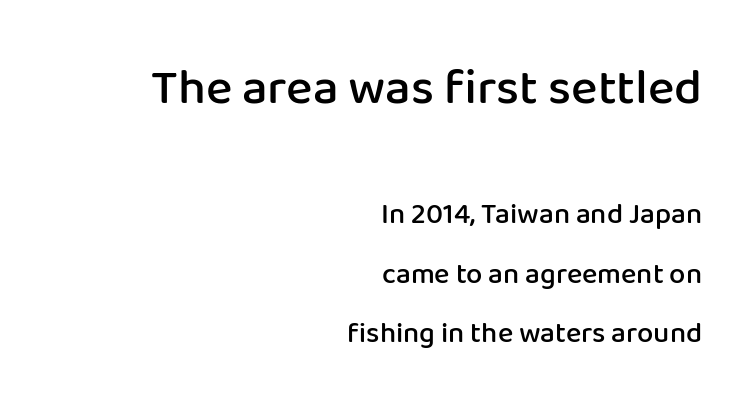
Q: Is the text bold? A: Semi-bold.
Q: Is the text italic (slanted)? A: No, it is upright.
Q: Is the typeface a serif or a sans-serif typeface? A: Sans-serif.
Q: Is the text underlined? A: No.
Q: How is the paragraph aligned? A: Right-aligned.
Q: Is the spacing between letters normal or unusually wide? A: Normal.
Q: Is the spacing between lines tight, normal or loose? A: Loose.
Q: Which block of text is set in a larger size, the first (top) or the second (bottom)? A: The first (top) one.
Q: Width (condensed, normal, or wide)? A: Normal.
Q: Stroke contrast? A: Low.
Q: x-height? A: Medium.
Q: Monospaced? A: No.
